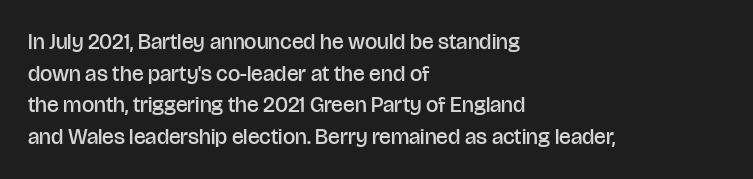
The image shows 22 px text type, upright; set left-aligned, normal line spacing (1.44x), normal letter spacing, not underlined.
